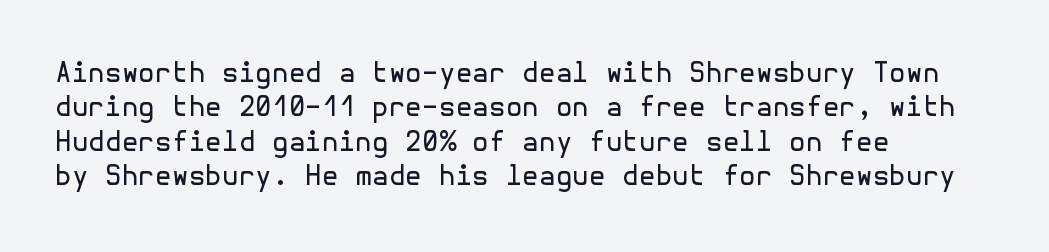
The letterforms sit at book weight or below. Honestly, the letter spacing is just normal — you wouldn't notice it. The type sits square on the baseline with zero lean. Unmarked baselines from the first word to the last. The text block is weighted toward the left margin, trailing off unevenly rightward. The designer left line spacing at the default.
